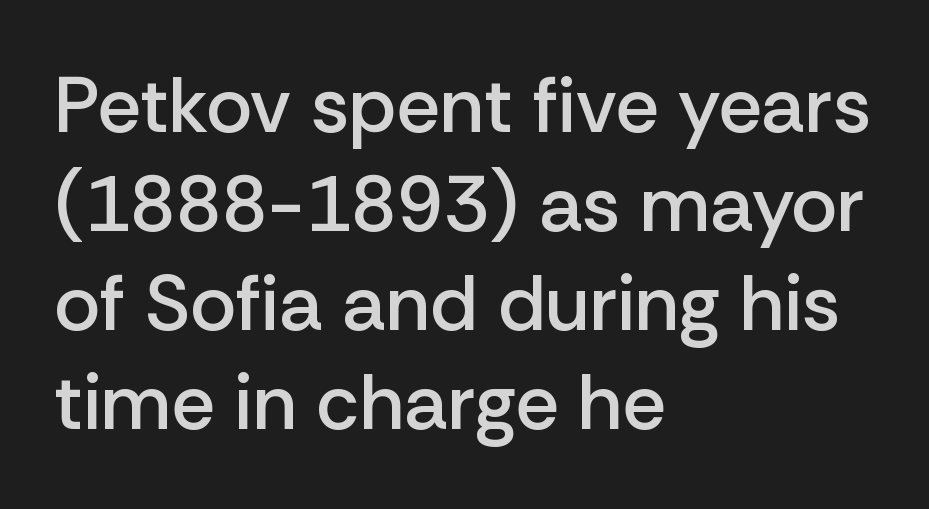
The image shows 78 px semibold sans-serif type, upright; set left-aligned, normal line spacing (1.27x), normal letter spacing, not underlined; low stroke contrast and a medium x-height.
